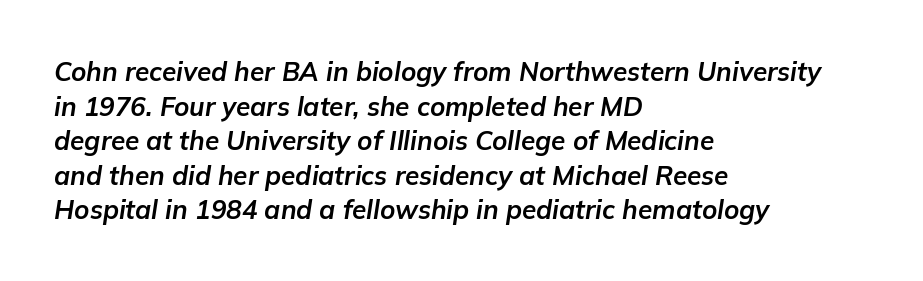
Layout note: lines flush left. Caption: standard tracking, unaltered. Caption: bold face, heavy strokes. The axis of the letterforms is tilted away from vertical.
